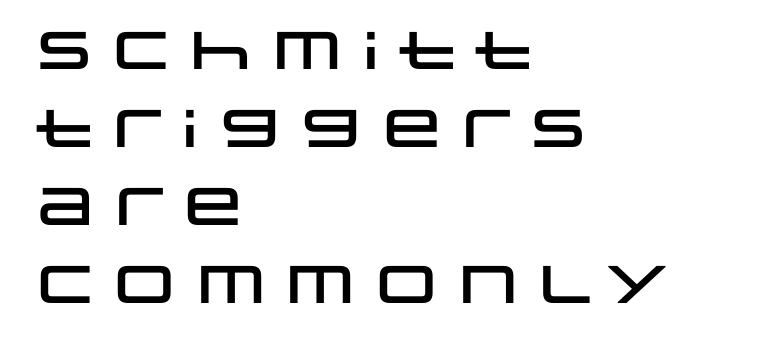
One glance says typical: line gaps are just what's usual. Leftover space on each line is placed entirely after the last word. Nothing sits at the stroke ends, so this counts as sans-serif. Standard letterfit; no display-style spreading of the glyphs. Varying glyph widths throughout — classic text-font behaviour. Vertical strokes here are truly vertical.
